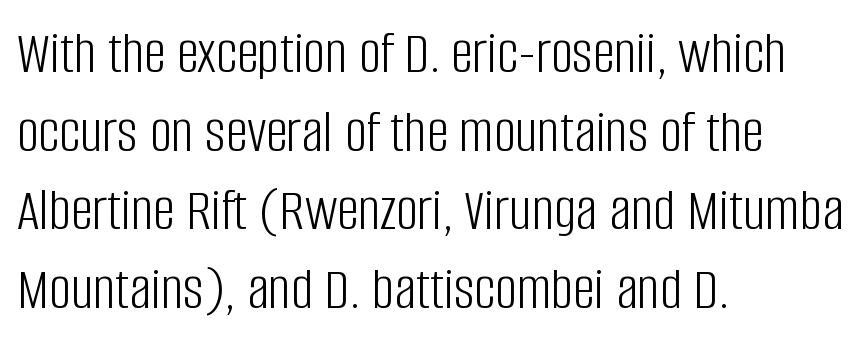
Q: Is the text bold? A: No.
Q: Is the text italic (slanted)? A: No, it is upright.
Q: Is the typeface a serif or a sans-serif typeface? A: Sans-serif.
Q: Is the text underlined? A: No.
Q: How is the paragraph aligned? A: Left-aligned.
Q: Is the spacing between letters normal or unusually wide? A: Normal.
Q: Is the spacing between lines tight, normal or loose? A: Normal.
Q: Width (condensed, normal, or wide)? A: Condensed.
Q: Stroke contrast? A: Low.
Q: x-height? A: Large.
Q: Monospaced? A: No.
